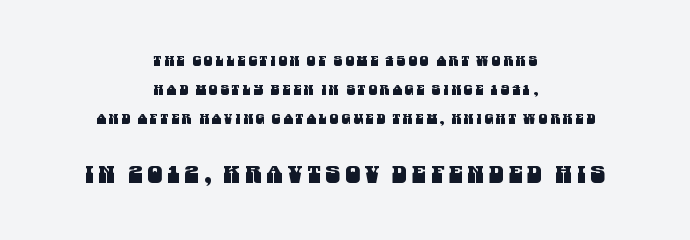
Is the block centered? Yes — each line is placed symmetrically about the middle. Words appear elongated and porous because spacing is wide. The lower block of text is set noticeably larger than the block above it. Reading down the column, the eye jumps a long way to each next line. Words float on clear page, feet unadorned.
